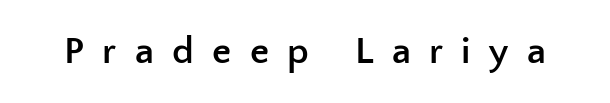
Q: Is the text bold? A: Yes.
Q: Is the text italic (slanted)? A: No, it is upright.
Q: Is the typeface a serif or a sans-serif typeface? A: Sans-serif.
Q: Is the text underlined? A: No.
Q: Is the spacing between letters normal or unusually wide? A: Unusually wide.
Q: Width (condensed, normal, or wide)? A: Normal.
Q: Stroke contrast? A: Low.
Q: x-height? A: Medium.
Q: Monospaced? A: No.
